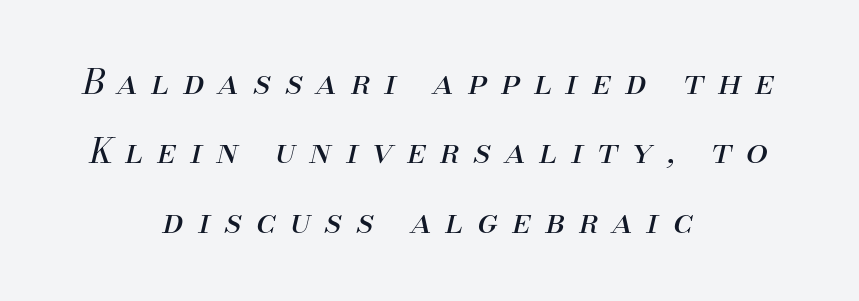
Stems here are at most as thick as an everyday book face. Only glyphs here, with clear space below each row. The tracking reads as deliberately expanded to a designer's eye. Regarding leading, the lines here are spaced well apart. Is this a fixed-width face? No — the glyphs have proportional, varying widths.
